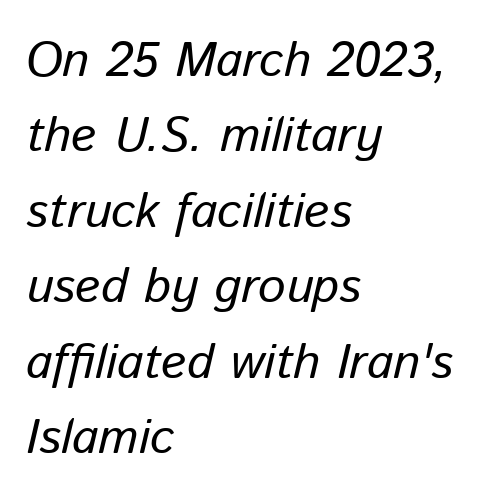
This rendering uses left alignment, leaving the right contour irregular. Spacing verdict: proportional, widths tailored to each character. Italic: yes, the glyphs are oblique. Weight: in the light-to-regular range. There is no visible air inserted between adjacent glyphs. The space between consecutive lines is moderate.
